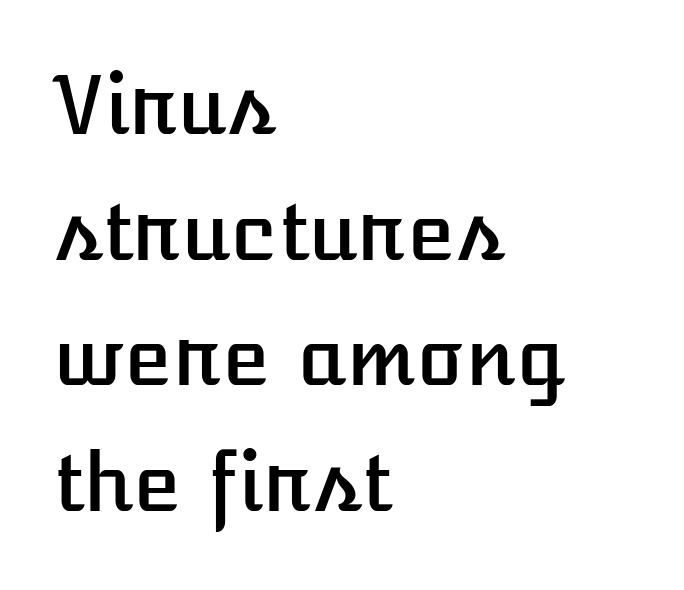
Q: Is the text italic (slanted)? A: No, it is upright.
Q: Is the text underlined? A: No.
Q: How is the paragraph aligned? A: Left-aligned.
Q: Is the spacing between letters normal or unusually wide? A: Normal.
Q: Is the spacing between lines tight, normal or loose? A: Normal.
Q: Width (condensed, normal, or wide)? A: Normal.
Q: Stroke contrast? A: Low.
Q: x-height? A: Medium.
Q: Monospaced? A: No.
